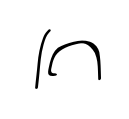
Here the glyphs are tracked normally, forming tight word shapes. Spacing verdict: proportional, widths tailored to each character. Underlining? Definitely not there. Examine the stroke ends and you'll find no serifs. Vertical stems look standard width or narrower in stroke.
